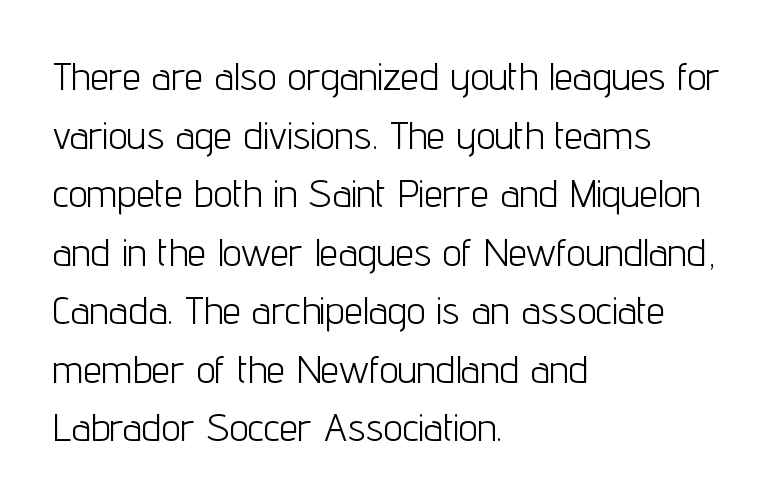
The image shows 38 px light, condensed sans-serif type, upright; set left-aligned, normal line spacing (1.54x), normal letter spacing, not underlined; low stroke contrast and a medium x-height.
